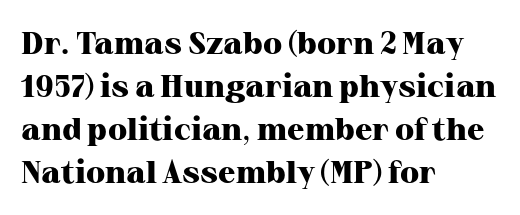
The image shows 32 px heavy serif type, upright; set left-aligned, normal line spacing (1.34x), normal letter spacing, not underlined; high stroke contrast and a medium x-height.
